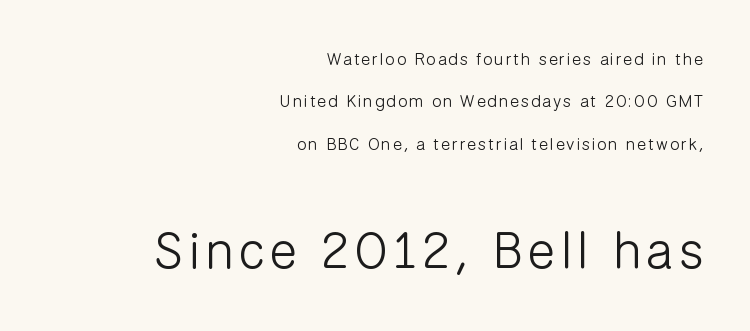
Q: Is the text bold? A: No.
Q: Is the text italic (slanted)? A: No, it is upright.
Q: Is the typeface a serif or a sans-serif typeface? A: Sans-serif.
Q: Is the text underlined? A: No.
Q: How is the paragraph aligned? A: Right-aligned.
Q: Is the spacing between lines tight, normal or loose? A: Loose.
Q: Which block of text is set in a larger size, the first (top) or the second (bottom)? A: The second (bottom) one.
Q: Width (condensed, normal, or wide)? A: Normal.
Q: Stroke contrast? A: Low.
Q: x-height? A: Medium.
Q: Monospaced? A: No.
